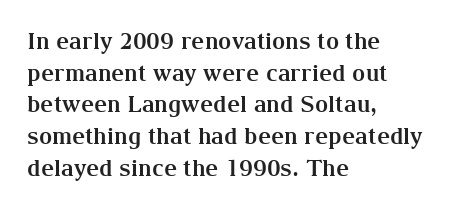
{"italic": "no", "bold": "yes", "underline": "no", "align": "left", "line_spacing": "normal", "line_spacing_ratio": 1.38, "letter_spacing": "normal", "letter_spacing_em": 0.0, "glyph_px": 23}
